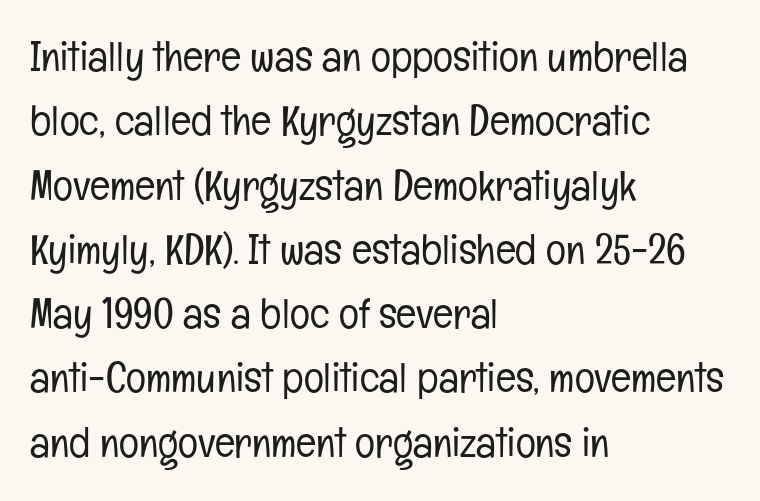
Q: Is the text bold? A: No.
Q: Is the text italic (slanted)? A: No, it is upright.
Q: Is the typeface a serif or a sans-serif typeface? A: Sans-serif.
Q: Is the text underlined? A: No.
Q: How is the paragraph aligned? A: Left-aligned.
Q: Is the spacing between letters normal or unusually wide? A: Normal.
Q: Is the spacing between lines tight, normal or loose? A: Normal.
Q: Width (condensed, normal, or wide)? A: Condensed.
Q: Stroke contrast? A: Low.
Q: x-height? A: Medium.
Q: Monospaced? A: No.
